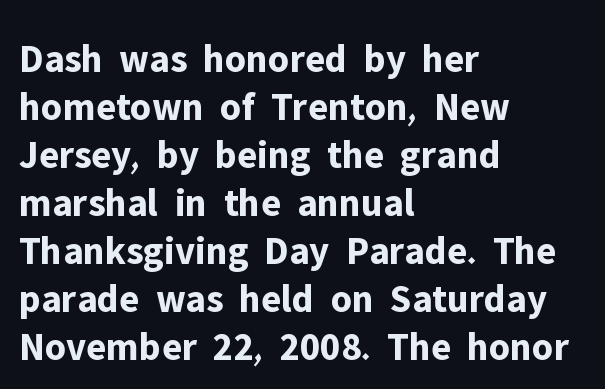
The image shows 40 px bold sans-serif type, upright; set left-aligned, line spacing 1.2x, normal letter spacing, not underlined; low stroke contrast and a medium x-height.
